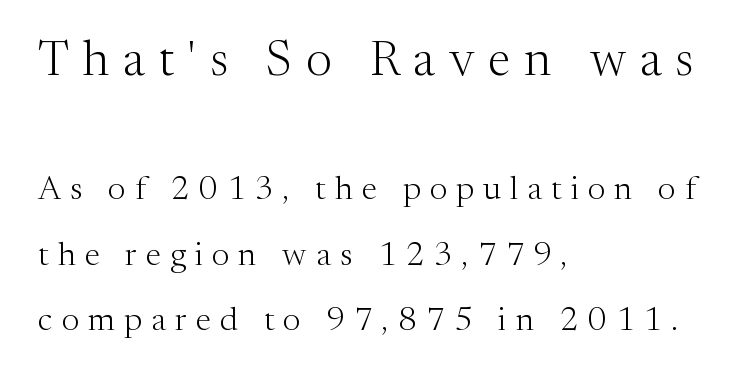
{"serif": "yes", "italic": "no", "bold": "no", "weight": "light", "width": "normal", "stroke_contrast": "medium", "x_height": "medium", "monospaced": "no", "underline": "no", "align": "left", "line_spacing": "loose", "line_spacing_ratio": 1.98, "letter_spacing": "wide", "letter_spacing_em": 0.28, "larger_block": "first", "size_ratio": 1.48, "glyph_px": 49}
